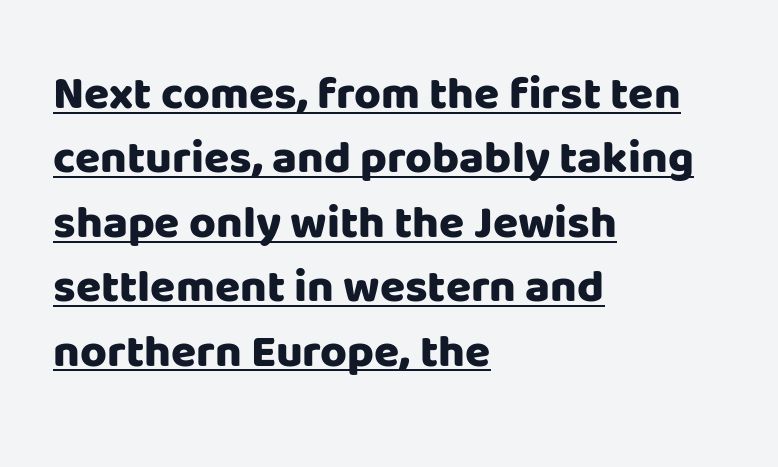
Line spacing here is normal. If you drew a ruler down the left edge, every line would touch it. The horizontal fit of the characters is conventional and even. Has an underline been added? It has.
